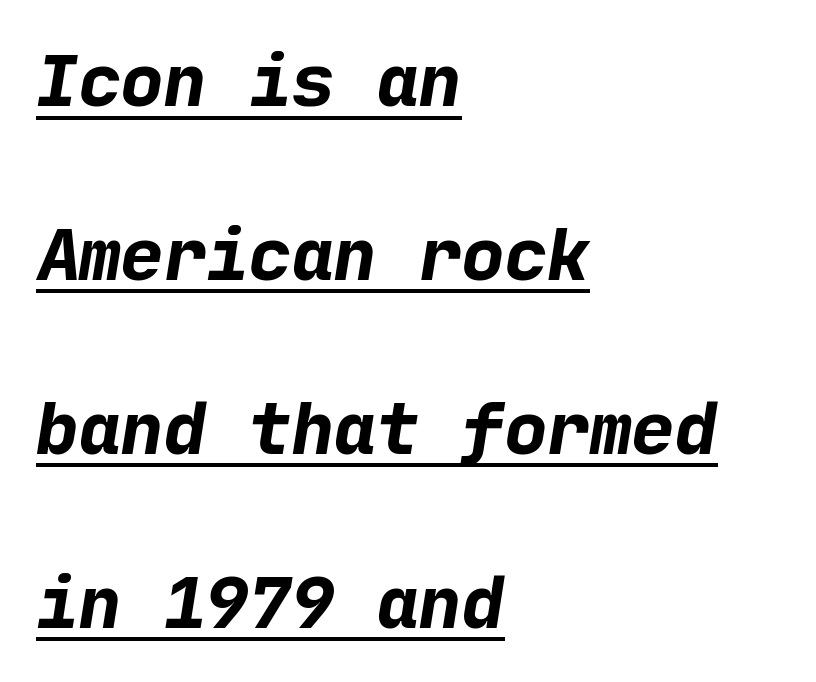
The image shows 71 px bold sans-serif type; set left-aligned, loose line spacing (2.45x), normal letter spacing, underlined; low stroke contrast and a medium x-height.
